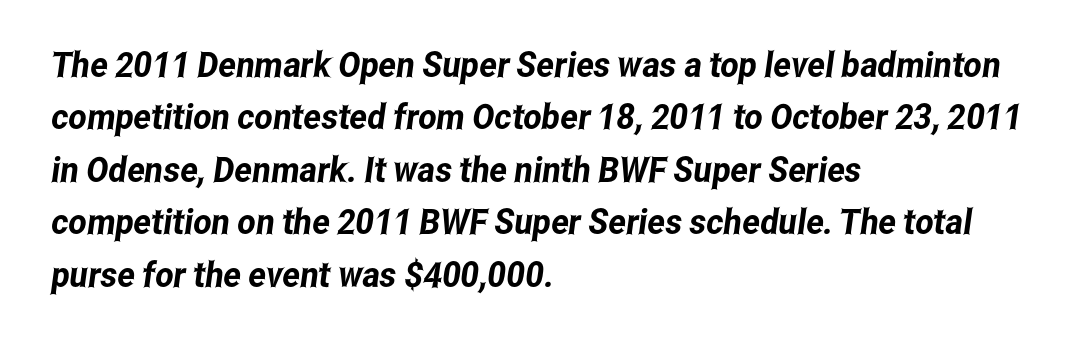
Baseline-to-baseline distance is the conventional proportion of letter height. A typesetter would call this proportional, since set widths differ per character. Serifs: no, the terminals of the letterforms are clean. Nobody touched the tracking dial on this one.
